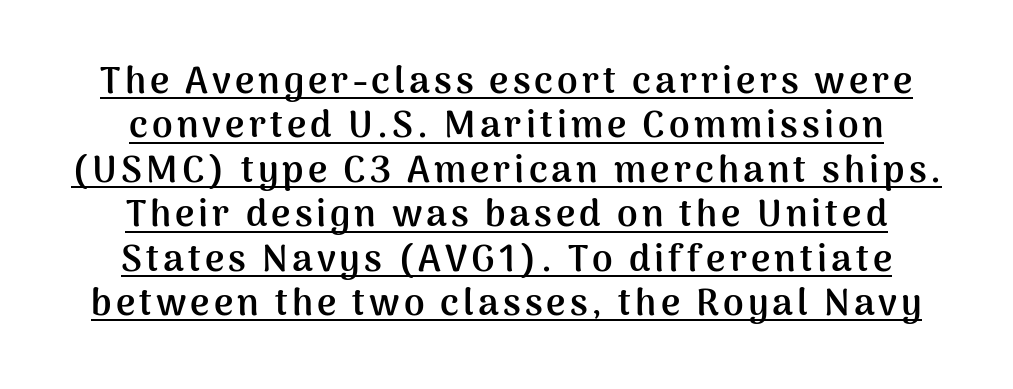
The image shows 37 px semibold sans-serif type, upright; set centered, line spacing 1.2x, underlined; medium stroke contrast and a medium x-height.
